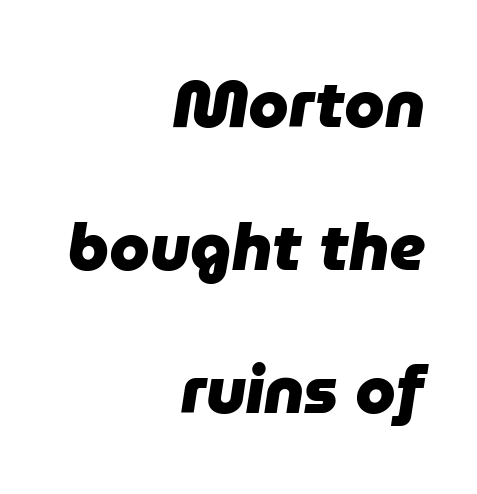
{"italic": "yes", "lean": "right", "slant_degrees": 9, "bold": "yes", "weight": "heavy", "width": "normal", "stroke_contrast": "low", "x_height": "medium", "monospaced": "no", "underline": "no", "align": "right", "line_spacing": "loose", "line_spacing_ratio": 2.2, "letter_spacing": "normal", "letter_spacing_em": 0.0, "glyph_px": 65}
